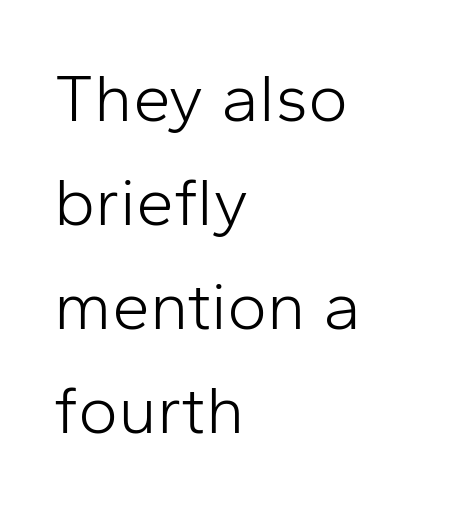
The image shows 68 px light sans-serif type, upright; set left-aligned, normal line spacing (1.53x), normal letter spacing, not underlined; low stroke contrast and a medium x-height.
